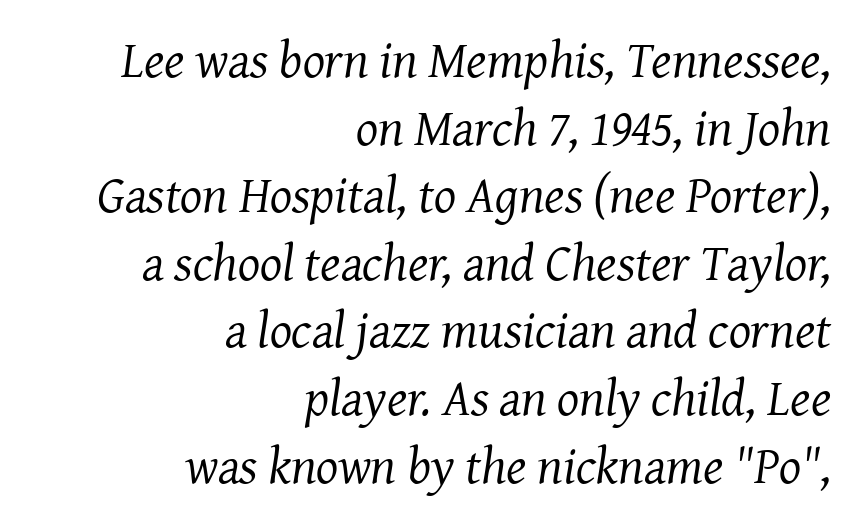
Q: Is the text bold? A: No.
Q: Is the text italic (slanted)? A: Yes, it leans right by about 8 degrees.
Q: Is the typeface a serif or a sans-serif typeface? A: Serif.
Q: Is the text underlined? A: No.
Q: How is the paragraph aligned? A: Right-aligned.
Q: Is the spacing between letters normal or unusually wide? A: Normal.
Q: Is the spacing between lines tight, normal or loose? A: Normal.
Q: Width (condensed, normal, or wide)? A: Normal.
Q: Stroke contrast? A: Medium.
Q: x-height? A: Medium.
Q: Monospaced? A: No.
